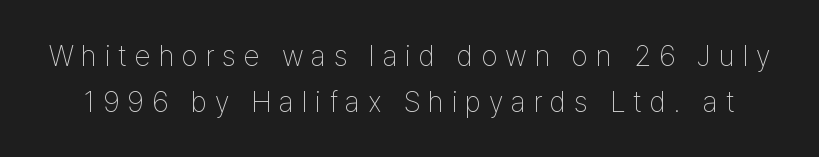
The image shows 29 px thin, condensed sans-serif type, upright; set normal line spacing (1.58x), unusually wide letter spacing (+0.27 em), not underlined; low stroke contrast and a medium x-height.
